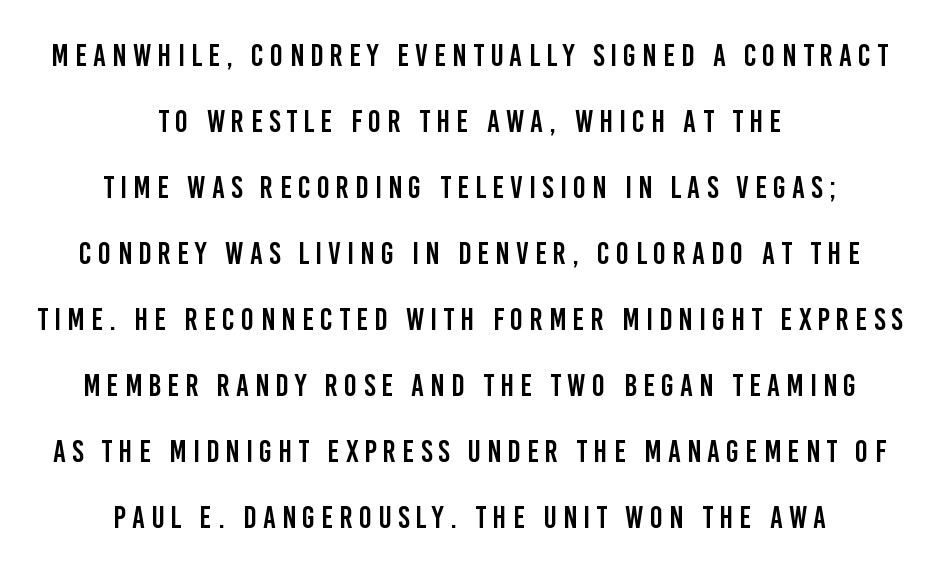
The image shows 31 px condensed sans-serif type, upright; set centered, loose line spacing (2.13x), unusually wide letter spacing (+0.2 em), not underlined; low stroke contrast and a large x-height.
